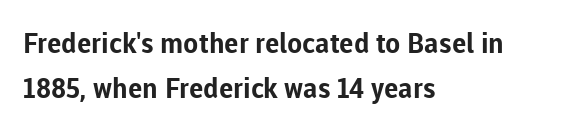
Posture: upright roman. Line beginnings align vertically; line endings do not. Summary of vertical rhythm: regular, with standard interline spacing. You can tell from the bare stems that sans-serif type was used.
